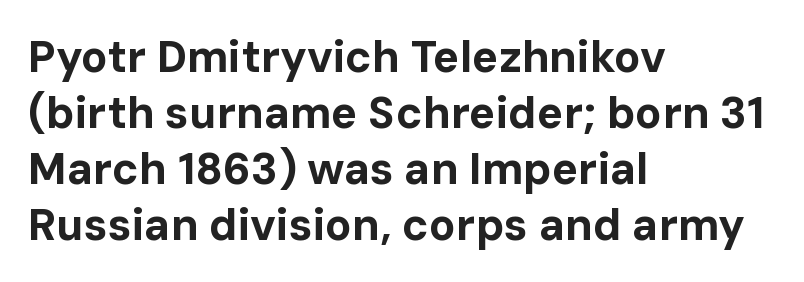
The image shows 44 px bold sans-serif type, upright; set left-aligned, normal line spacing (1.27x), normal letter spacing, not underlined; low stroke contrast and a medium x-height.
